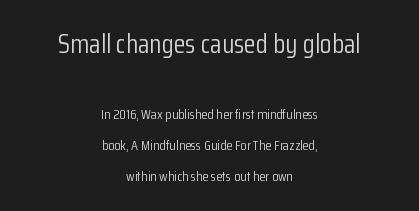
No word sits above an underline. Bigger letters appear in the top chunk; the bottom chunk is reduced. You could fit nearly another row in the gap between these rows. Posture: vertical. Visually the block forms a symmetrical silhouette, jagged on both flanks.
